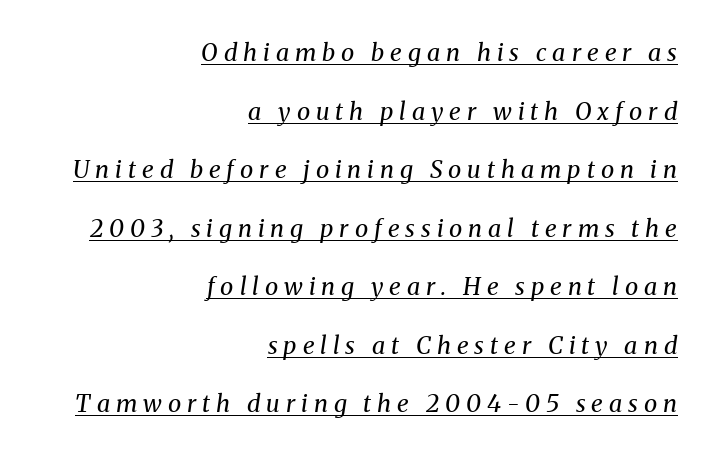
The image shows 24 px text type, italic (leaning right); set right-aligned, loose line spacing (2.44x), unusually wide letter spacing (+0.25 em), underlined.
